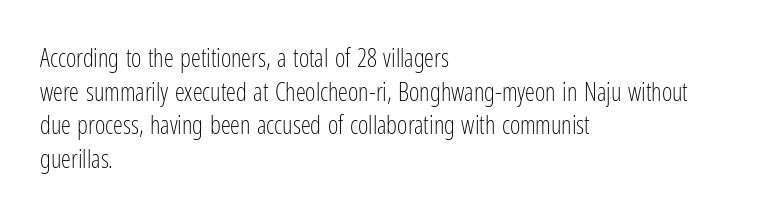
{"italic": "no", "bold": "no", "underline": "no", "align": "left", "line_spacing": "normal", "line_spacing_ratio": 1.35, "letter_spacing": "normal", "letter_spacing_em": 0.0, "glyph_px": 25}
